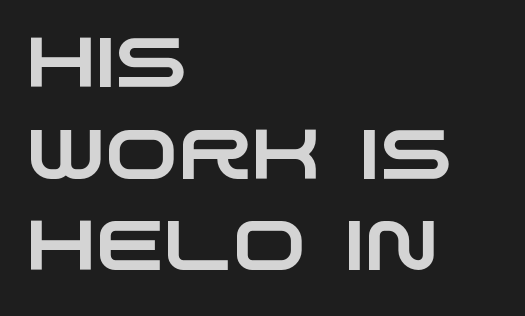
The image shows 70 px wide sans-serif type; set left-aligned, normal line spacing (1.31x), normal letter spacing, not underlined; low stroke contrast and a large x-height.
